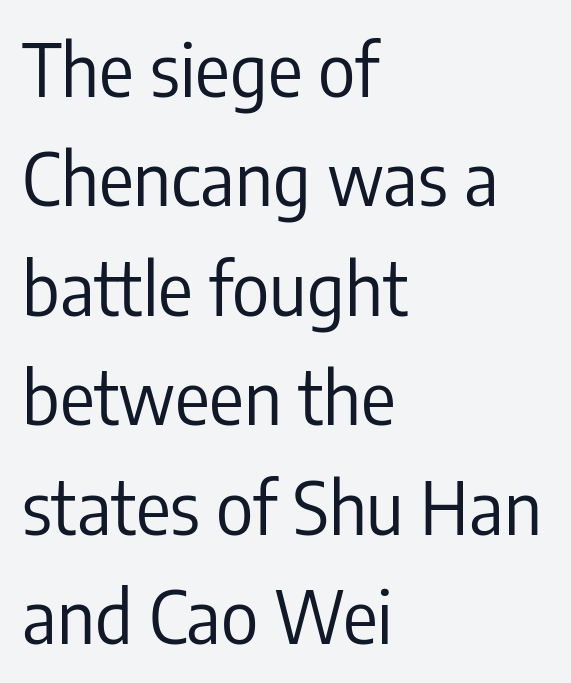
Letter spacing: default. Decoration check: the copy has no underline. Visually the block forms a straight wall on the left and a jagged coastline on the right. Style check: upright.
